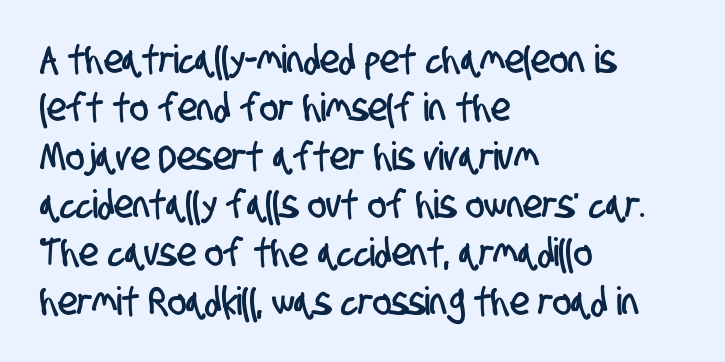
Quick note: underline off. You could call the tracking neutral — neither tight nor loose. A classic flush-left, rag-right setting is used for this passage. Classification — sans serif. The face used here is proportionally spaced, like ordinary book or web type.
